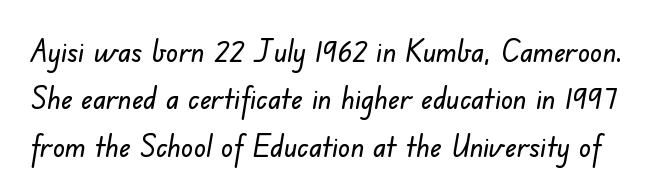
Q: Is the typeface a serif or a sans-serif typeface? A: Sans-serif.
Q: Is the text underlined? A: No.
Q: Is the spacing between letters normal or unusually wide? A: Normal.
Q: Is the spacing between lines tight, normal or loose? A: Normal.
Q: Width (condensed, normal, or wide)? A: Normal.
Q: Stroke contrast? A: Low.
Q: x-height? A: Small.
Q: Monospaced? A: No.
